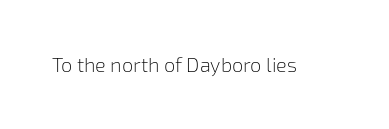
Q: Is the text bold? A: No.
Q: Is the text italic (slanted)? A: No, it is upright.
Q: Is the text underlined? A: No.
Q: Is the spacing between letters normal or unusually wide? A: Normal.
